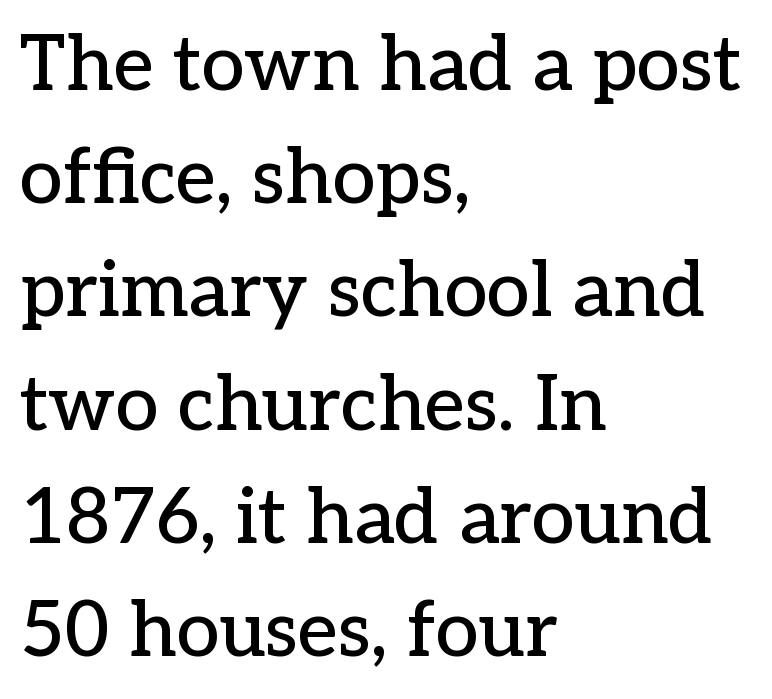
Q: Is the text italic (slanted)? A: No, it is upright.
Q: Is the typeface a serif or a sans-serif typeface? A: Serif.
Q: Is the text underlined? A: No.
Q: How is the paragraph aligned? A: Left-aligned.
Q: Is the spacing between letters normal or unusually wide? A: Normal.
Q: Is the spacing between lines tight, normal or loose? A: Normal.
Q: Width (condensed, normal, or wide)? A: Normal.
Q: Stroke contrast? A: Low.
Q: x-height? A: Medium.
Q: Monospaced? A: No.
